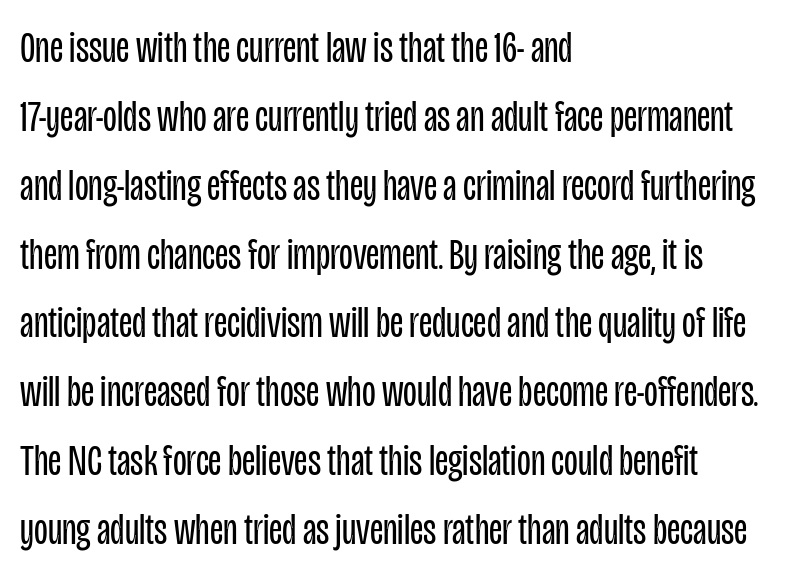
Letters rest on an invisible, unmarked baseline. The passage shown is typed in a proportional face where columns would drift. Stroke thickness stays within the range of a standard reading face or lighter. The axis of the letterforms is exactly vertical. This rendering uses left alignment, leaving the right contour irregular. A normal amount of white space separates one row of letters from the next.
